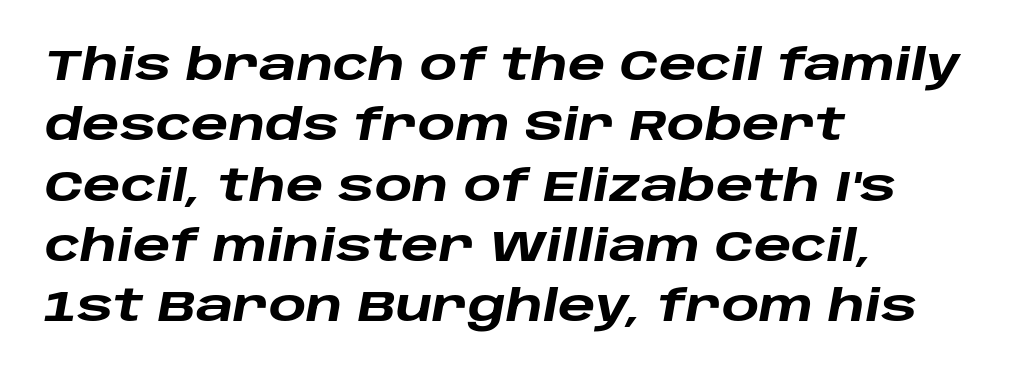
The image shows 44 px heavy, wide type, italic (leaning right); set left-aligned, normal line spacing (1.37x), normal letter spacing, not underlined; low stroke contrast and a large x-height.
